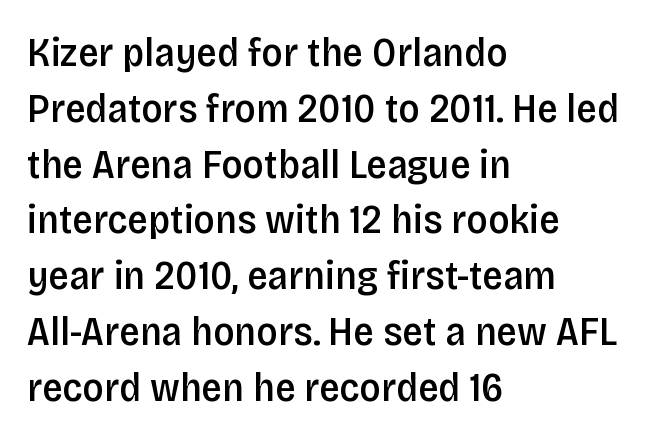
The image shows 41 px semibold, condensed sans-serif type, upright; set left-aligned, normal line spacing (1.36x), normal letter spacing, not underlined; low stroke contrast and a large x-height.
